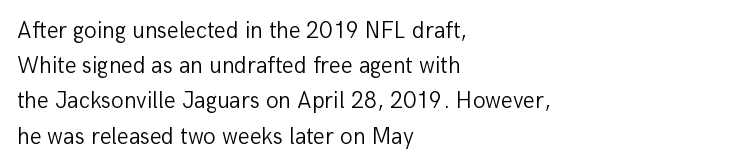
A typesetter would call this leading conventional body-copy spacing. Casual observation: everything's shoved over to the left. Counters stay open thanks to moderate or lighter strokes. The lettering stays uniformly vertical, giving the passage a roman look. No extra tracking has been applied to these lines. The gap between lines stays unmarked.
